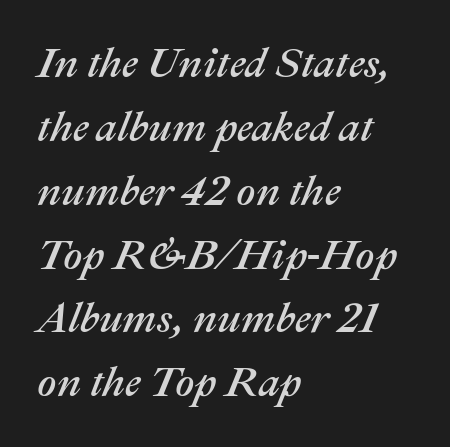
The image shows 42 px text type, italic (leaning right); set left-aligned, normal line spacing (1.52x), normal letter spacing, not underlined; medium stroke contrast and a medium x-height.
